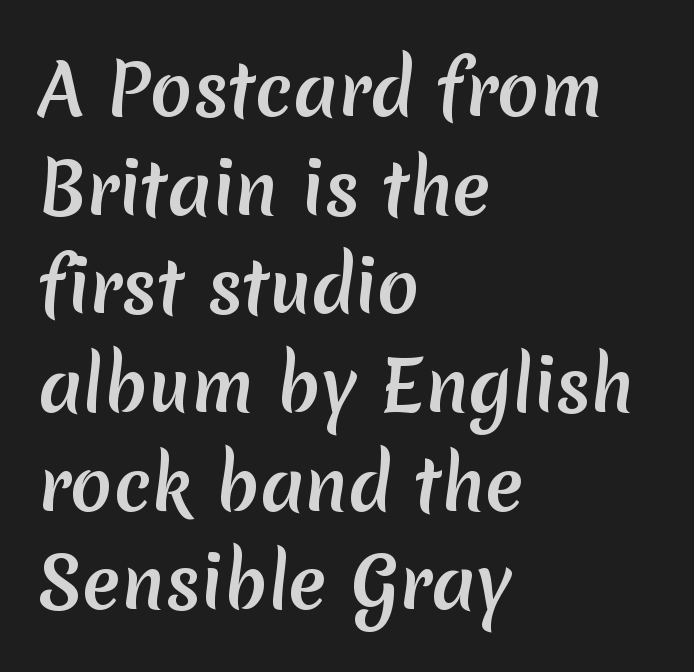
Q: Is the typeface a serif or a sans-serif typeface? A: Sans-serif.
Q: Is the text underlined? A: No.
Q: How is the paragraph aligned? A: Left-aligned.
Q: Is the spacing between letters normal or unusually wide? A: Normal.
Q: Is the spacing between lines tight, normal or loose? A: Normal.
Q: Width (condensed, normal, or wide)? A: Normal.
Q: Stroke contrast? A: Medium.
Q: x-height? A: Medium.
Q: Monospaced? A: No.
